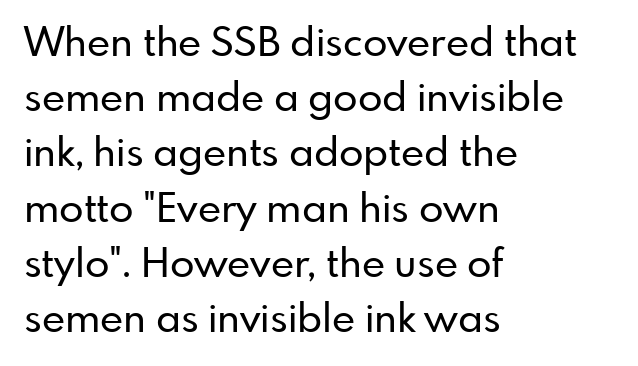
What kind of face is this? One without serifs — a sans. The line texture is even and compact thanks to regular tracking. No word sits above an underline. A classic flush-left, rag-right setting is used for this passage. Compared with typical paragraphs, the rows here are spaced about the same. Varying glyph widths throughout — classic text-font behaviour.
